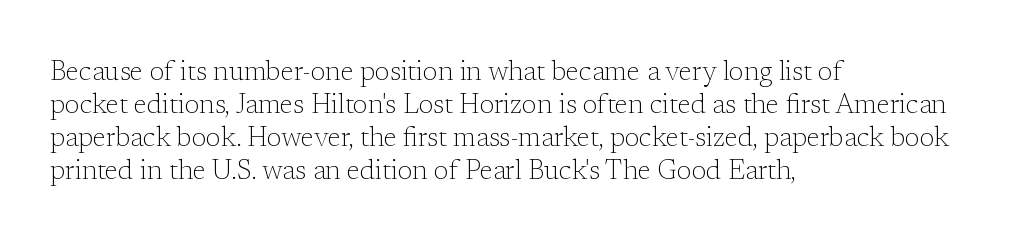
Q: Is the text bold? A: No.
Q: Is the text italic (slanted)? A: No, it is upright.
Q: Is the text underlined? A: No.
Q: How is the paragraph aligned? A: Left-aligned.
Q: Is the spacing between letters normal or unusually wide? A: Normal.
